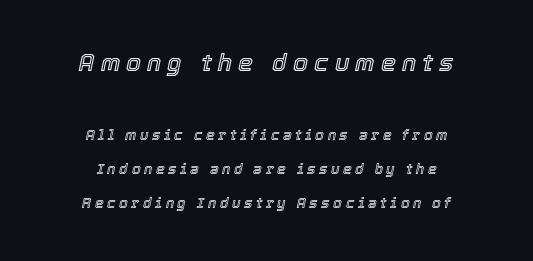
Which chunk is bigger? The first one — the top block dwarfs the bottom. Leading: increased. Unmarked baselines from the first word to the last. Leftover space on each line is divided equally before and after the words.
